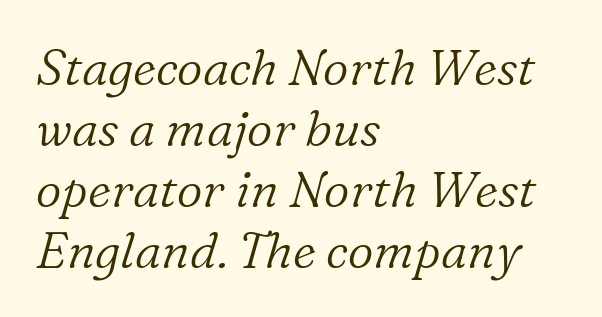
The image shows 50 px light serif type, italic (leaning right); set left-aligned, line spacing 1.22x, normal letter spacing, not underlined; low stroke contrast and a medium x-height.
